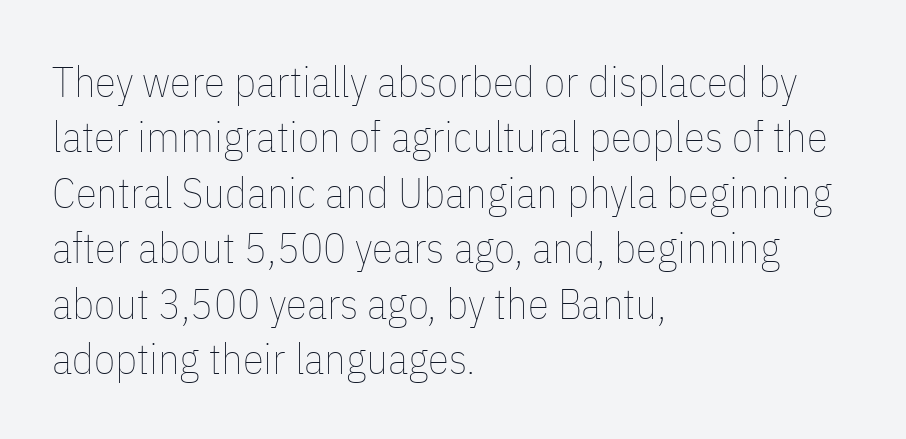
The lettering holds an erect, upright posture throughout. Beneath every word, the page is bare. The lines sit at an ordinary, default distance from one another. There is no visible air inserted between adjacent glyphs. The passage shown is not bold in any degree. These lines are rendered in a variable-pitch font.
